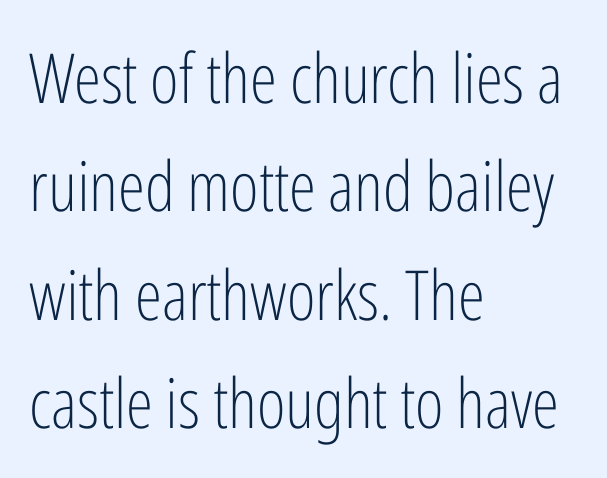
Nothing heavy about these letters — not bold at all. The type is set solid horizontally, with unmodified tracking. The lettering stays uniformly vertical, giving the passage a roman look. The characters display no serif detailing; their extremities are plain.
